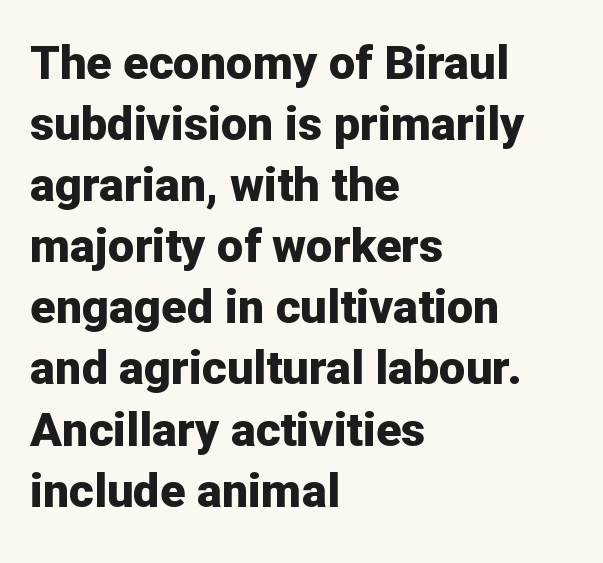
{"serif": "no", "italic": "no", "bold": "yes", "weight": "bold", "width": "normal", "stroke_contrast": "low", "x_height": "medium", "monospaced": "no", "underline": "no", "align": "left", "line_spacing": "normal", "line_spacing_ratio": 1.3, "letter_spacing": "normal", "letter_spacing_em": 0.0, "glyph_px": 47}
